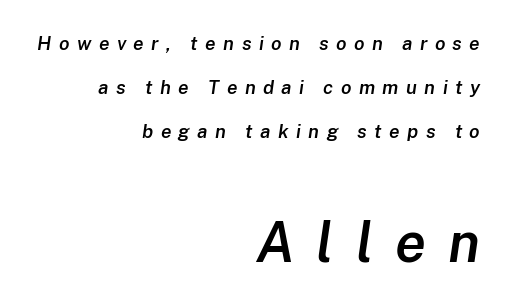
This sample uses expanded letter spacing, leaving extra air between glyphs. This block would shrink considerably if given ordinary leading; it's expanded now. Look at the glyph heights: the lower group is clearly the bigger setting. Emphasis-style slanted type is in use.
